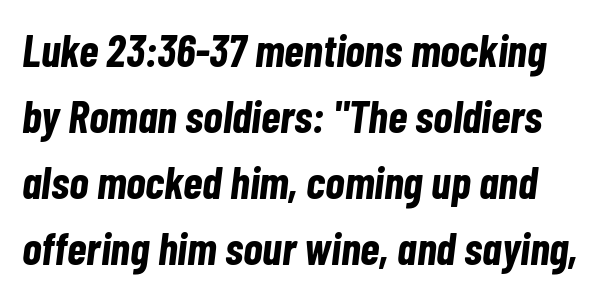
Proportional: the letters do not fall into vertical columns. Honestly, there is no underline to notice here at all. One glance says typical: line gaps are just what's usual. Weight check: bold — yes, fully. The face used here has a pronounced slope to its letters.
